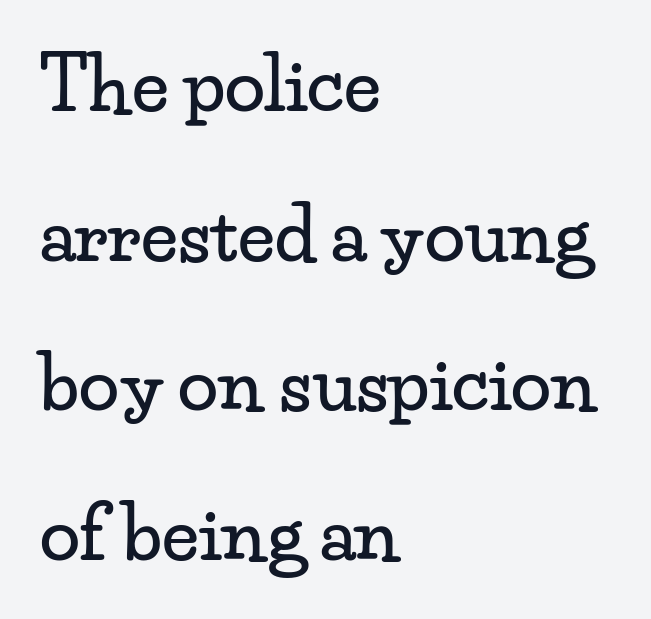
{"serif": "yes", "italic": "no", "width": "wide", "stroke_contrast": "low", "x_height": "small", "monospaced": "no", "underline": "no", "align": "left", "line_spacing": "loose", "line_spacing_ratio": 2.05, "letter_spacing": "normal", "letter_spacing_em": 0.0, "glyph_px": 73}
